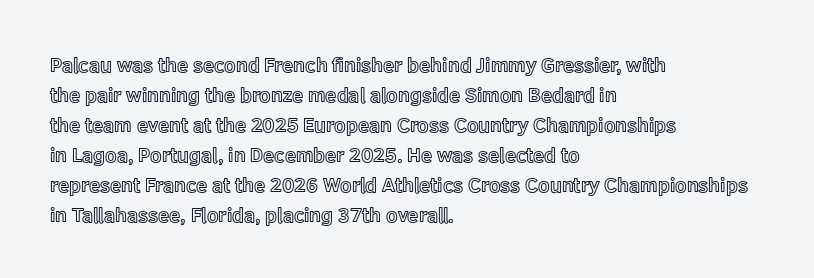
The passage shown has conventional tracking throughout. Is there much room between lines? A standard amount, neither cramped nor airy. This is the regular roman posture of the typeface. Plain, unruled lines of type. Typeset ragged right — the left edge is the straight one.
